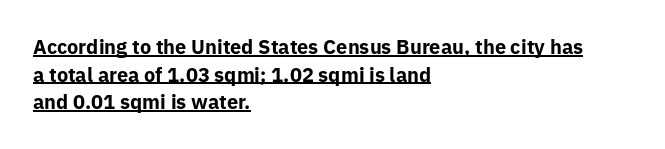
Q: Is the text bold? A: Yes.
Q: Is the text italic (slanted)? A: No, it is upright.
Q: Is the text underlined? A: Yes.
Q: How is the paragraph aligned? A: Left-aligned.
Q: Is the spacing between letters normal or unusually wide? A: Normal.
Q: Is the spacing between lines tight, normal or loose? A: Normal.
